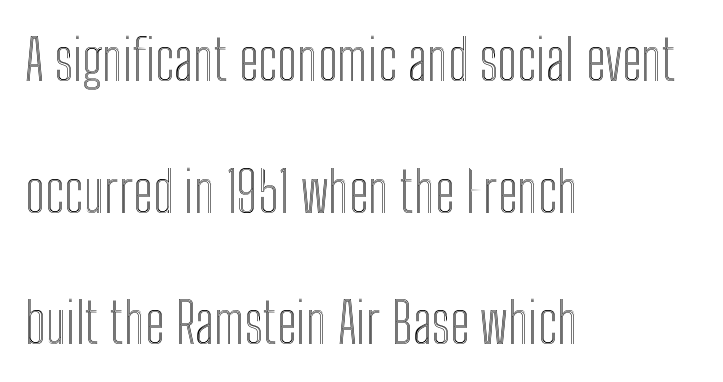
The image shows 56 px condensed type, upright; set left-aligned, loose line spacing (2.35x), normal letter spacing, not underlined; a medium x-height.
